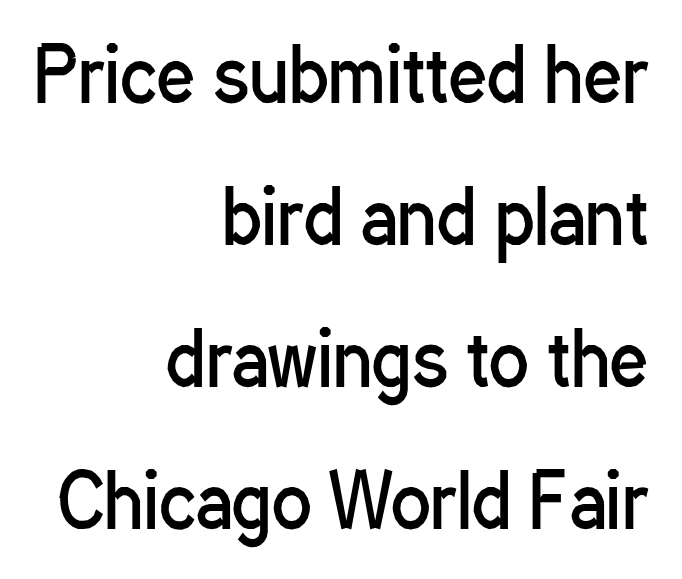
Italic? Not at all — the glyphs are vertical. The lines are spread far apart with generous leading. Compared with a typical body face, this is equally light or lighter still. Think of a printed novel: that variable character pitch is what you see here.
